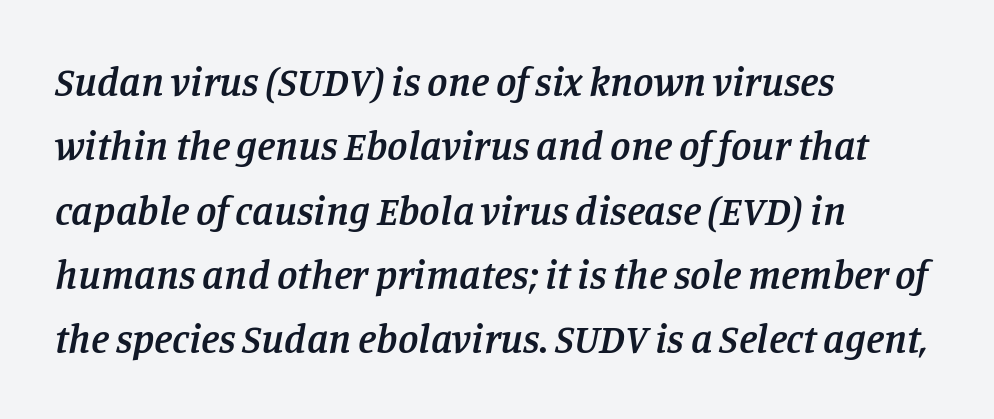
{"serif": "yes", "italic": "yes", "lean": "right", "slant_degrees": 11, "bold": "semi", "weight": "semibold", "width": "normal", "stroke_contrast": "low", "x_height": "large", "monospaced": "no", "underline": "no", "align": "left", "line_spacing": "normal", "line_spacing_ratio": 1.57, "letter_spacing": "normal", "letter_spacing_em": 0.0, "glyph_px": 41}
